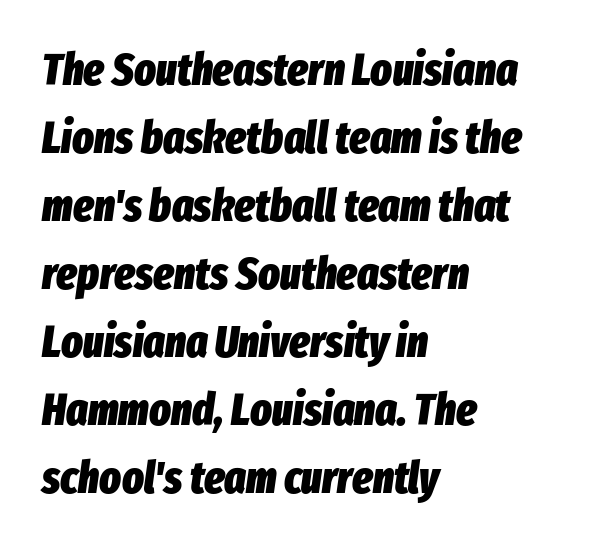
Each row of text sits above clean, open space. Is the type slanted? Yes — the strokes lean at a clear angle. Short note: letters normally spaced. This sample is left-justified, so line endings fall wherever the words run out. Each letter keeps its own natural width here, so spacing adapts to shape. Compared with an ordinary text face, these strokes are far heavier — a full bold.
